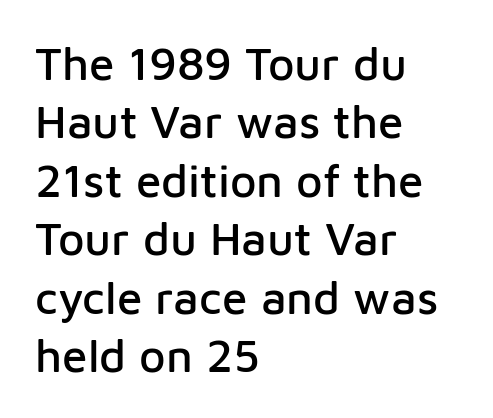
{"serif": "no", "italic": "no", "width": "normal", "stroke_contrast": "low", "x_height": "medium", "monospaced": "no", "underline": "no", "align": "left", "line_spacing": "normal", "line_spacing_ratio": 1.27, "letter_spacing": "normal", "letter_spacing_em": 0.0, "glyph_px": 46}
